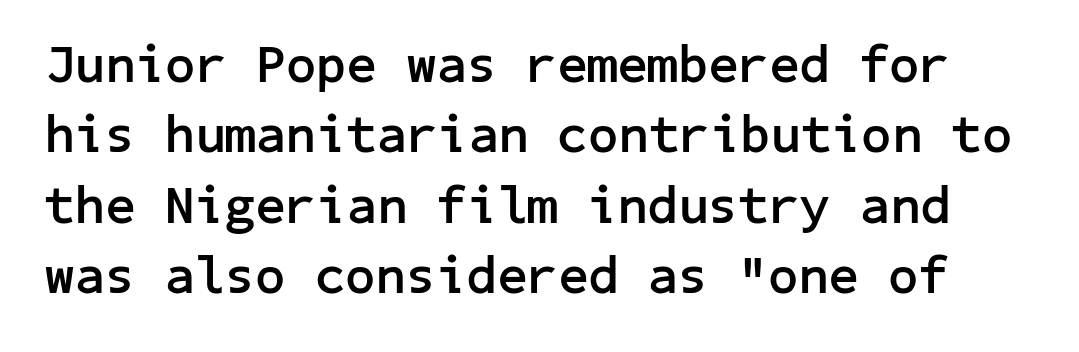
{"serif": "no", "italic": "no", "bold": "yes", "weight": "semibold", "width": "normal", "stroke_contrast": "low", "x_height": "medium", "underline": "no", "line_spacing": "normal", "line_spacing_ratio": 1.33, "letter_spacing": "normal", "letter_spacing_em": 0.0, "glyph_px": 53}
